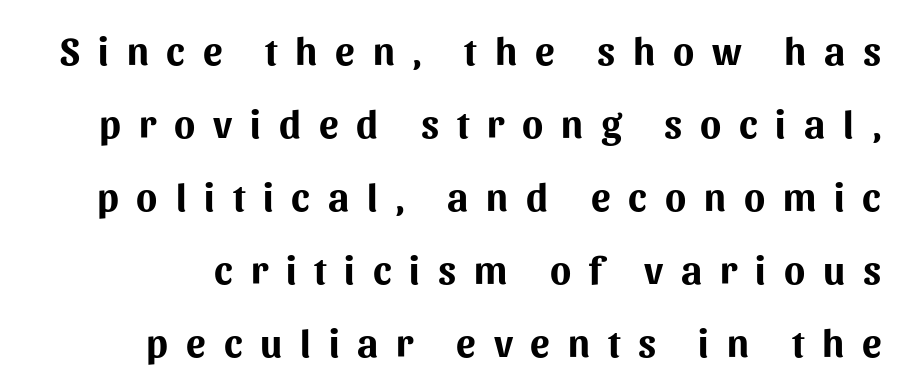
The image shows 39 px bold sans-serif type, upright; set line spacing 1.87x, unusually wide letter spacing (+0.46 em), not underlined; medium stroke contrast and a medium x-height.
